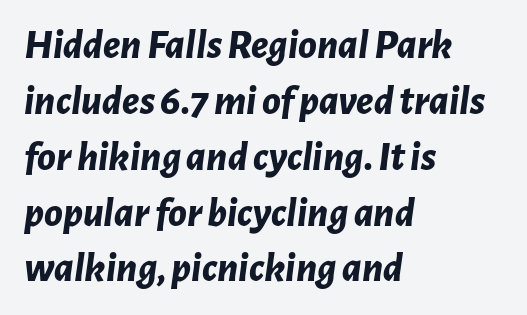
{"italic": "yes", "lean": "right", "slant_degrees": 7, "bold": "yes", "weight": "bold", "width": "normal", "stroke_contrast": "low", "x_height": "medium", "monospaced": "no", "underline": "no", "align": "left", "line_spacing": "normal", "line_spacing_ratio": 1.33, "letter_spacing": "normal", "letter_spacing_em": 0.0, "glyph_px": 42}
